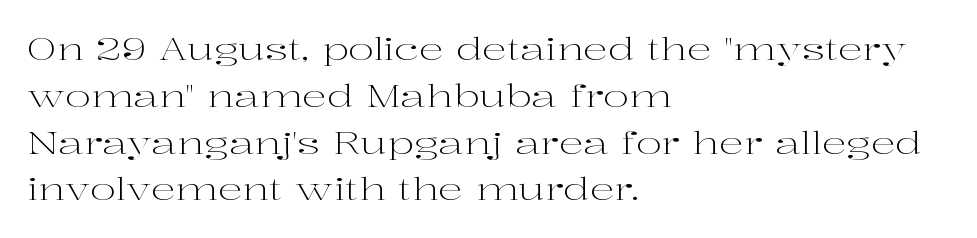
The passage shown is typed in a proportional face where columns would drift. Successive baselines arrive at the customary interval. These lines are composed in type with serifs. Counters stay open thanks to moderate or lighter strokes. Decoration check: the copy has no underline.
